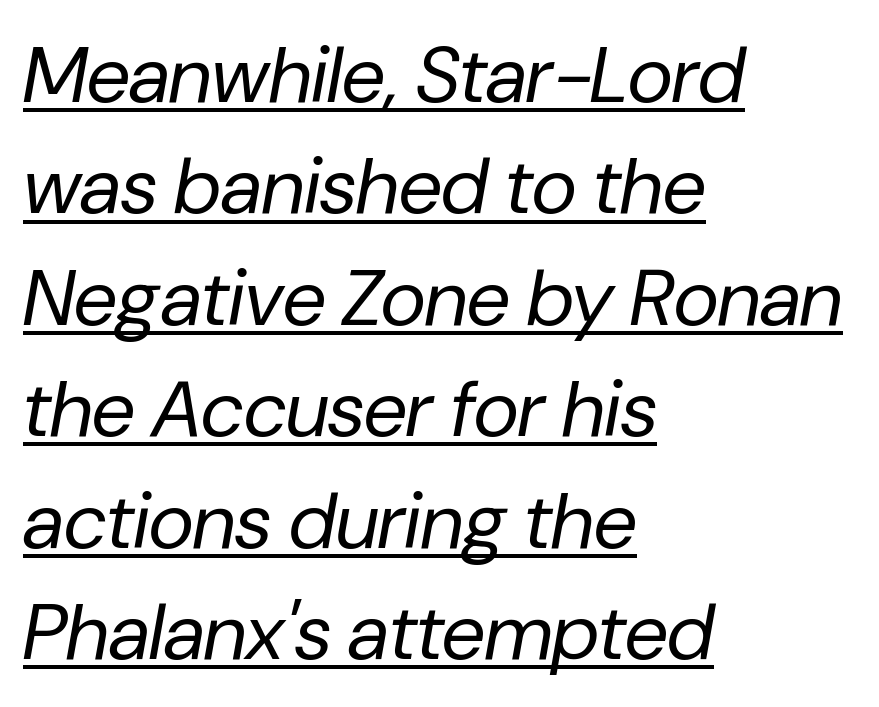
Q: Is the text bold? A: No.
Q: Is the text italic (slanted)? A: Yes, it leans right by about 10 degrees.
Q: Is the text underlined? A: Yes.
Q: How is the paragraph aligned? A: Left-aligned.
Q: Is the spacing between letters normal or unusually wide? A: Normal.
Q: Is the spacing between lines tight, normal or loose? A: Normal.
Q: Width (condensed, normal, or wide)? A: Normal.
Q: Stroke contrast? A: Low.
Q: x-height? A: Medium.
Q: Monospaced? A: No.
